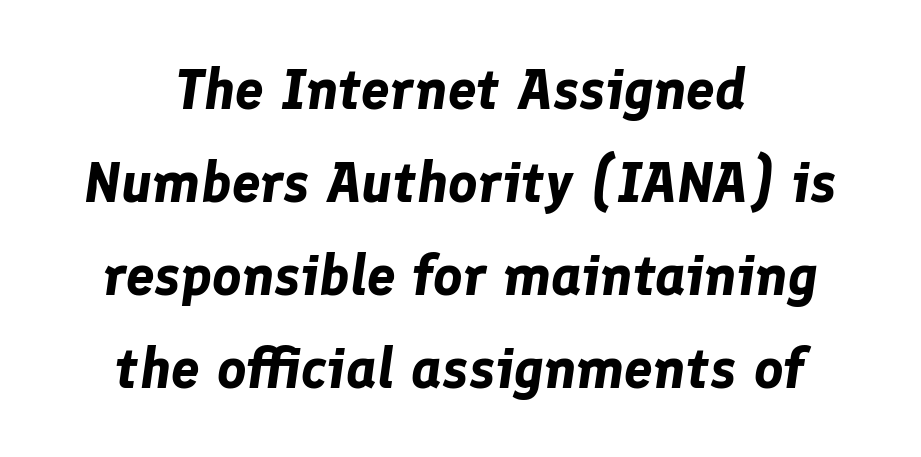
{"italic": "yes", "lean": "right", "slant_degrees": 8, "bold": "yes", "weight": "bold", "width": "normal", "stroke_contrast": "low", "x_height": "medium", "monospaced": "no", "underline": "no", "align": "center", "line_spacing": "normal", "line_spacing_ratio": 1.63, "letter_spacing": "normal", "letter_spacing_em": 0.0, "glyph_px": 57}
